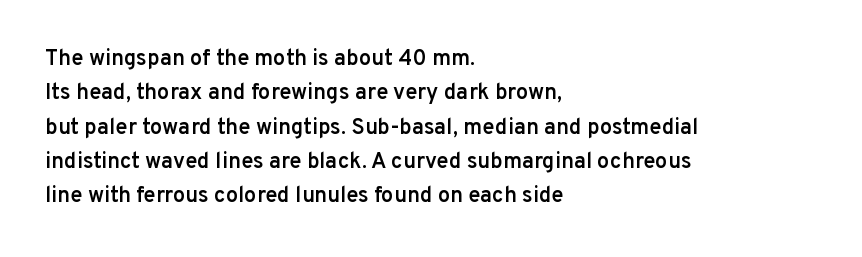
The image shows 22 px text type, upright; set left-aligned, normal line spacing (1.56x), normal letter spacing, not underlined.
